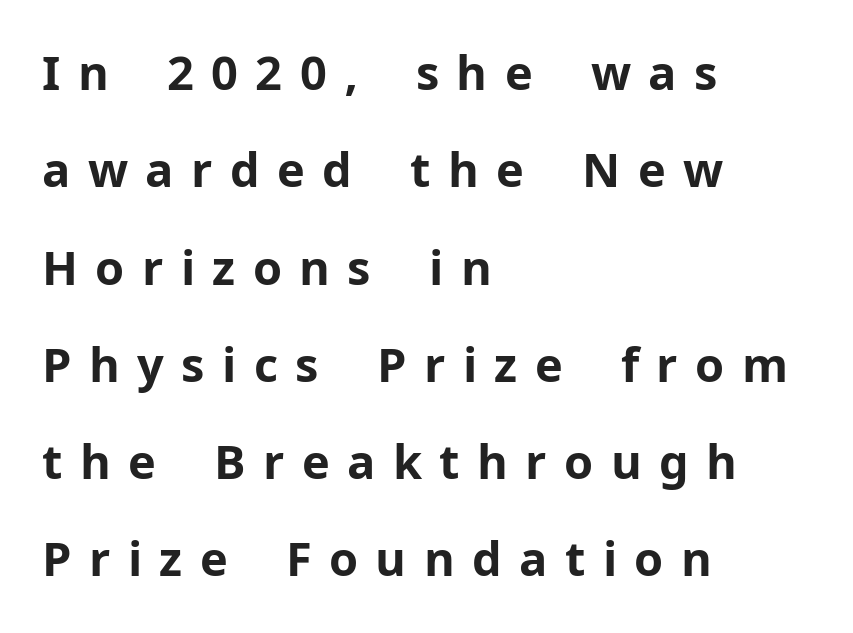
Q: Is the text bold? A: Yes.
Q: Is the text italic (slanted)? A: No, it is upright.
Q: Is the typeface a serif or a sans-serif typeface? A: Sans-serif.
Q: Is the text underlined? A: No.
Q: How is the paragraph aligned? A: Left-aligned.
Q: Is the spacing between letters normal or unusually wide? A: Unusually wide.
Q: Is the spacing between lines tight, normal or loose? A: Loose.
Q: Width (condensed, normal, or wide)? A: Normal.
Q: Stroke contrast? A: Low.
Q: x-height? A: Medium.
Q: Monospaced? A: No.
